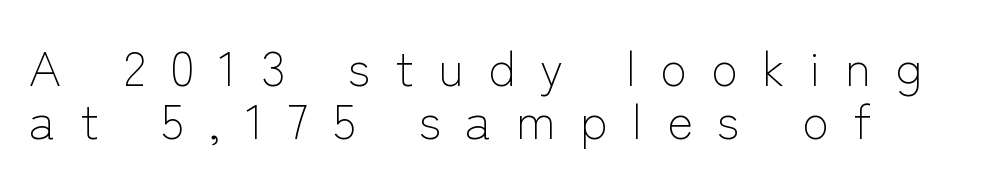
Notice how the stems are strictly vertical — no italics here. Spacing verdict: proportional, widths tailored to each character. This sample trades vertical openness for compactness between lines. The tracking jumps out immediately: characters are airy and widely separated. No heavy texture on the line: the type isn't bold. Unmarked baselines from the first word to the last.
